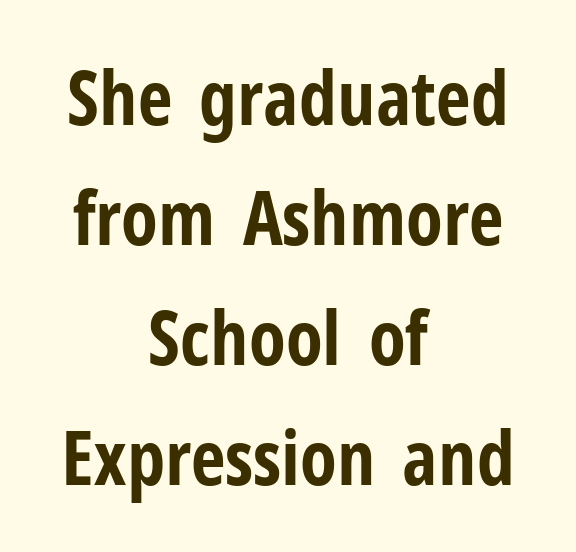
The image shows 76 px bold, condensed sans-serif type, upright; set centered, normal line spacing (1.58x), normal letter spacing, not underlined; low stroke contrast and a medium x-height.
